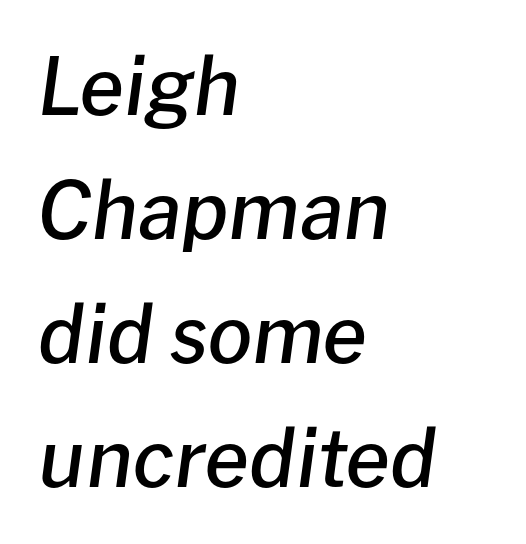
The image shows 79 px semibold type, italic (leaning right); set left-aligned, normal line spacing (1.57x), normal letter spacing, not underlined; low stroke contrast and a medium x-height.
